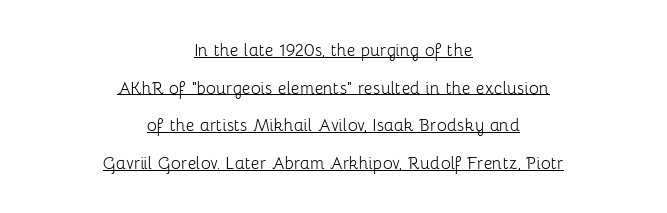
The image shows 21 px text type, upright; set centered, line spacing 1.79x, normal letter spacing, underlined.
